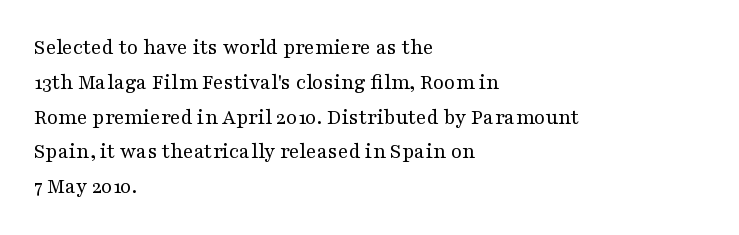
The image shows 22 px text type, upright; set left-aligned, normal line spacing (1.58x), normal letter spacing, not underlined.
